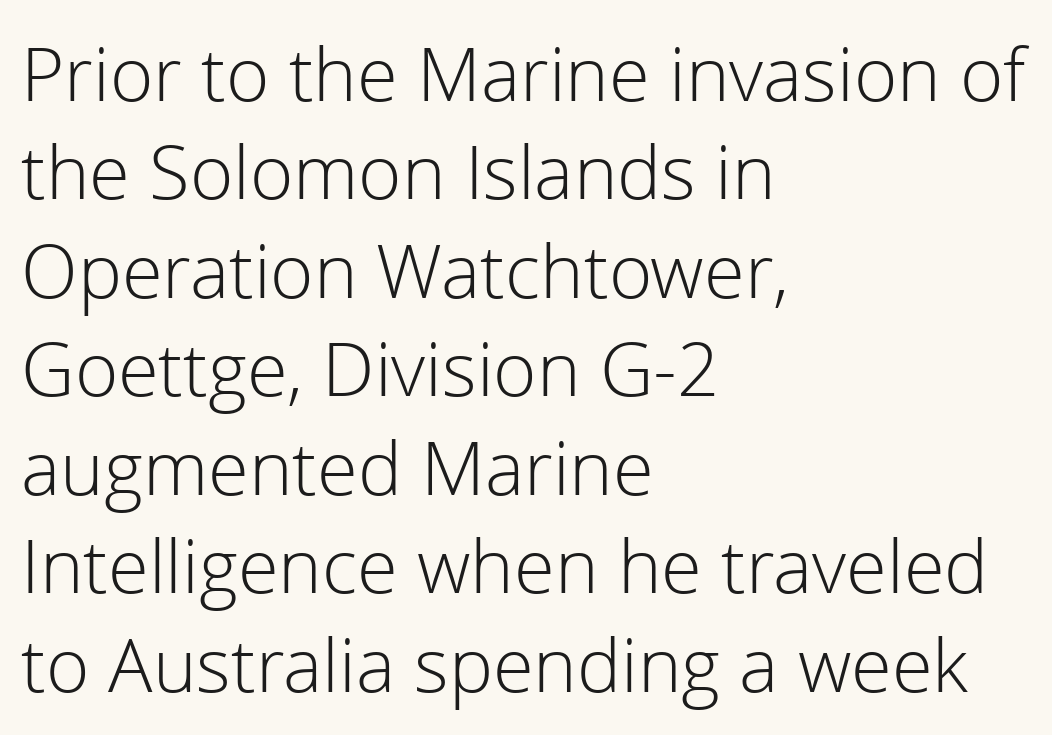
Q: Is the text bold? A: No.
Q: Is the text italic (slanted)? A: No, it is upright.
Q: Is the typeface a serif or a sans-serif typeface? A: Sans-serif.
Q: Is the text underlined? A: No.
Q: How is the paragraph aligned? A: Left-aligned.
Q: Is the spacing between letters normal or unusually wide? A: Normal.
Q: Is the spacing between lines tight, normal or loose? A: Normal.
Q: Width (condensed, normal, or wide)? A: Normal.
Q: x-height? A: Medium.
Q: Monospaced? A: No.
